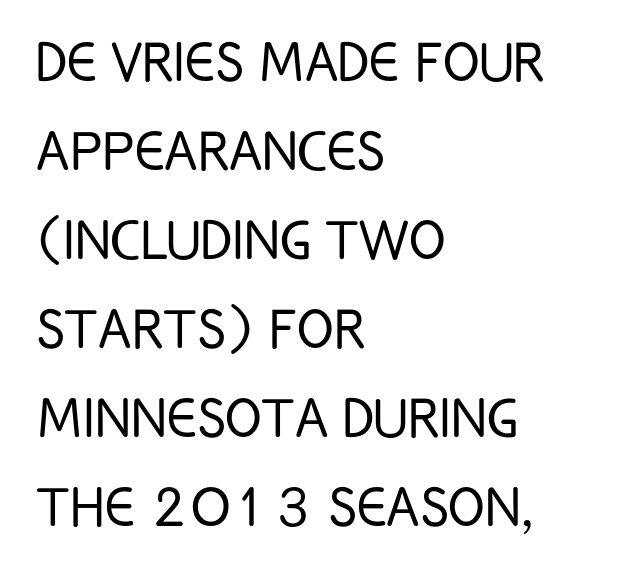
Q: Is the text bold? A: No.
Q: Is the text italic (slanted)? A: No, it is upright.
Q: Is the typeface a serif or a sans-serif typeface? A: Sans-serif.
Q: Is the text underlined? A: No.
Q: How is the paragraph aligned? A: Left-aligned.
Q: Is the spacing between letters normal or unusually wide? A: Normal.
Q: Is the spacing between lines tight, normal or loose? A: Normal.
Q: Width (condensed, normal, or wide)? A: Condensed.
Q: Stroke contrast? A: Low.
Q: x-height? A: Large.
Q: Monospaced? A: No.
